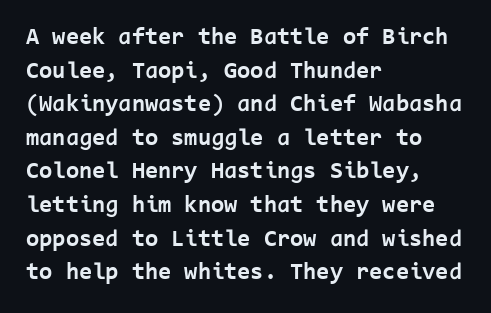
Q: Is the text bold? A: Yes.
Q: Is the text italic (slanted)? A: No, it is upright.
Q: Is the text underlined? A: No.
Q: How is the paragraph aligned? A: Left-aligned.
Q: Is the spacing between letters normal or unusually wide? A: Normal.
Q: Is the spacing between lines tight, normal or loose? A: Normal.
